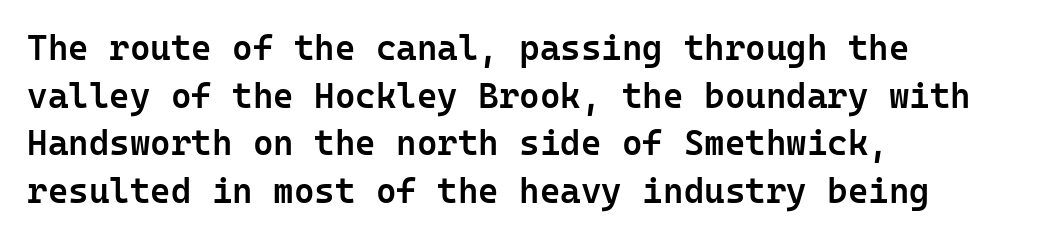
{"serif": "no", "italic": "no", "bold": "semi", "weight": "semibold", "width": "normal", "stroke_contrast": "low", "x_height": "medium", "monospaced": "yes", "underline": "no", "align": "left", "line_spacing": "normal", "line_spacing_ratio": 1.36, "letter_spacing": "normal", "letter_spacing_em": 0.0, "glyph_px": 35}
